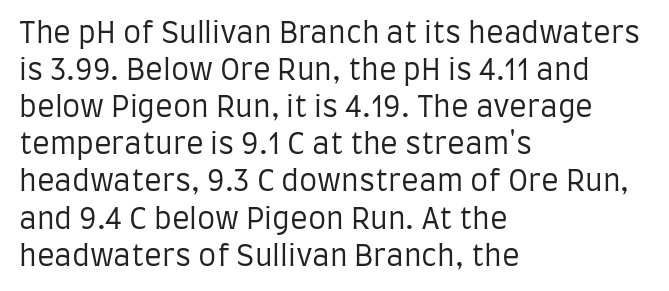
The face looks like a standard text weight, possibly lighter. Just letters on the line, the space beneath them empty. These lines are set flush left with a ragged right edge. Default kerning and tracking; the words read as compact shapes. A typesetter would mark this as roman, not italic. I'd call this a sans setting — the letters go barefoot.
